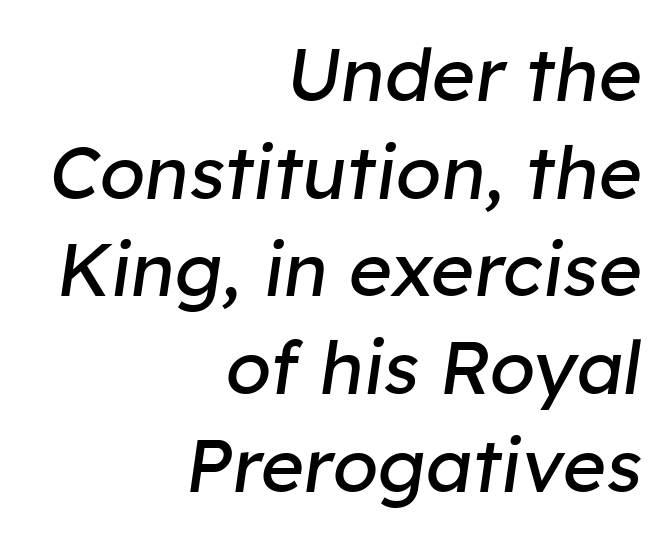
The image shows 74 px regular-weight type, italic (leaning right); set right-aligned, normal line spacing (1.32x), normal letter spacing, not underlined; low stroke contrast and a medium x-height.
